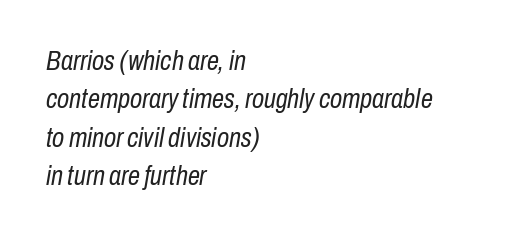
The image shows 27 px text type, italic (leaning right); set left-aligned, normal line spacing (1.42x), normal letter spacing, not underlined.
